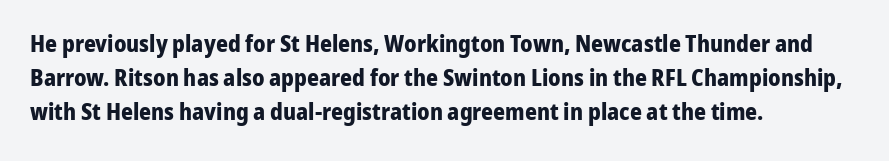
{"italic": "no", "bold": "yes", "underline": "no", "align": "left", "line_spacing": "normal", "line_spacing_ratio": 1.48, "letter_spacing": "normal", "letter_spacing_em": 0.0, "glyph_px": 23}
